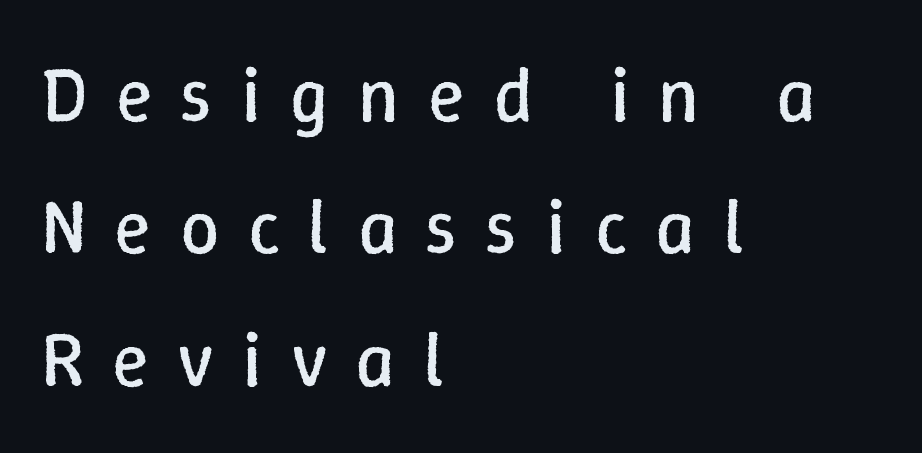
{"italic": "no", "bold": "no", "weight": "regular", "width": "normal", "stroke_contrast": "low", "x_height": "medium", "monospaced": "no", "underline": "no", "align": "left", "line_spacing_ratio": 1.72, "letter_spacing": "wide", "letter_spacing_em": 0.37, "glyph_px": 77}
